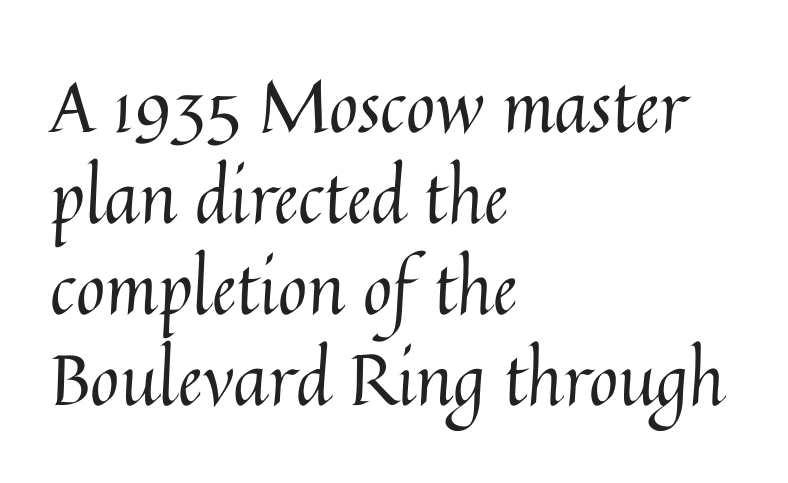
Q: Is the text bold? A: No.
Q: Is the text underlined? A: No.
Q: How is the paragraph aligned? A: Left-aligned.
Q: Is the spacing between letters normal or unusually wide? A: Normal.
Q: Is the spacing between lines tight, normal or loose? A: Normal.
Q: Width (condensed, normal, or wide)? A: Normal.
Q: Stroke contrast? A: Medium.
Q: x-height? A: Medium.
Q: Monospaced? A: No.
